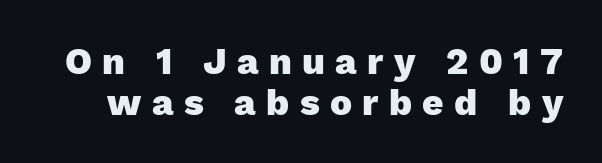
Do the letters lean? They stand straight. These words are printed bold, with thick strokes throughout. Glyph-to-glyph distance is far greater than everyday printed text. How would I describe the line gaps? Narrow and economical. The letters advance in unequal steps, a hallmark of proportional type. Typographically, this falls in the sans-serif category.
